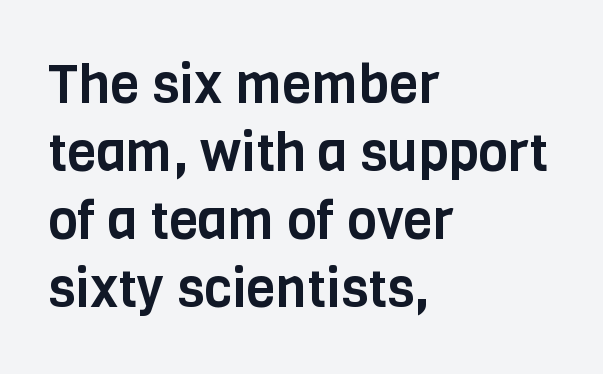
Q: Is the text italic (slanted)? A: No, it is upright.
Q: Is the typeface a serif or a sans-serif typeface? A: Sans-serif.
Q: Is the text underlined? A: No.
Q: How is the paragraph aligned? A: Left-aligned.
Q: Is the spacing between letters normal or unusually wide? A: Normal.
Q: Is the spacing between lines tight, normal or loose? A: Normal.
Q: Width (condensed, normal, or wide)? A: Condensed.
Q: Stroke contrast? A: Low.
Q: x-height? A: Large.
Q: Monospaced? A: No.
